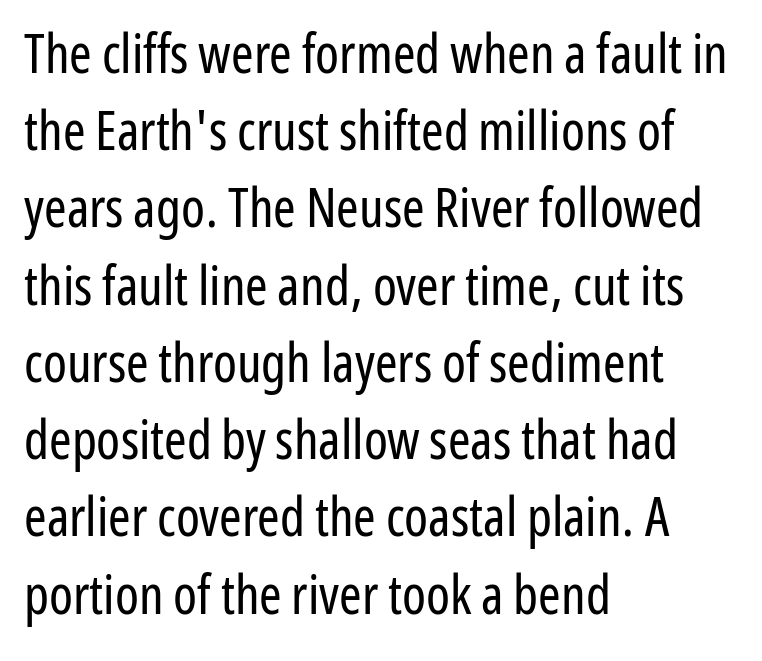
The image shows 54 px regular-weight, condensed sans-serif type, upright; set left-aligned, normal line spacing (1.43x), normal letter spacing, not underlined; low stroke contrast and a medium x-height.
